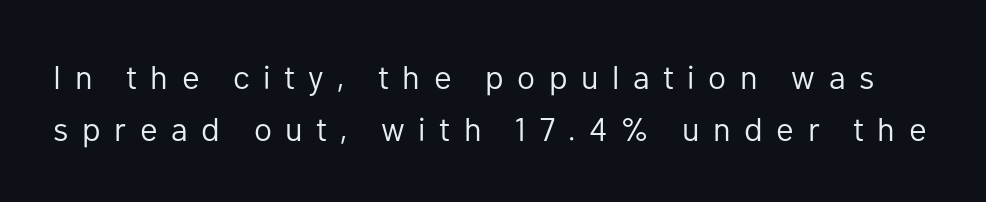
The image shows 33 px regular-weight sans-serif type, upright; set normal line spacing (1.57x), unusually wide letter spacing (+0.41 em), not underlined; low stroke contrast and a medium x-height.
